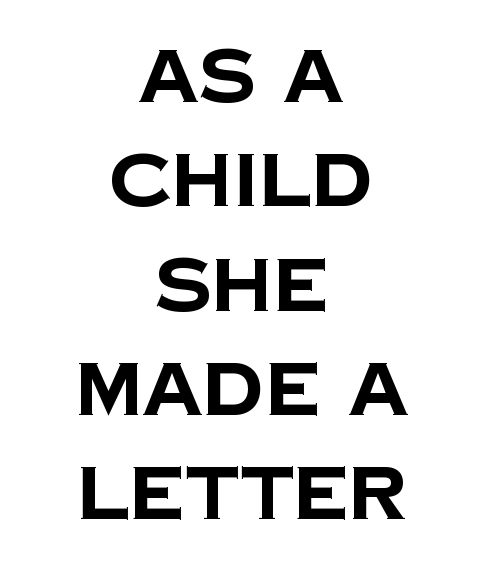
Q: Is the text bold? A: Yes.
Q: Is the typeface a serif or a sans-serif typeface? A: Sans-serif.
Q: Is the text underlined? A: No.
Q: How is the paragraph aligned? A: Centered.
Q: Is the spacing between letters normal or unusually wide? A: Normal.
Q: Is the spacing between lines tight, normal or loose? A: Normal.
Q: Width (condensed, normal, or wide)? A: Normal.
Q: Stroke contrast? A: Low.
Q: x-height? A: Large.
Q: Monospaced? A: No.
